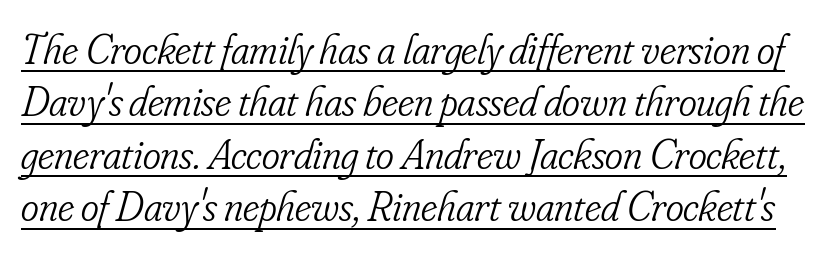
The image shows 43 px light, condensed serif type, italic (leaning right); set line spacing 1.22x, normal letter spacing, underlined; low stroke contrast and a small x-height.
